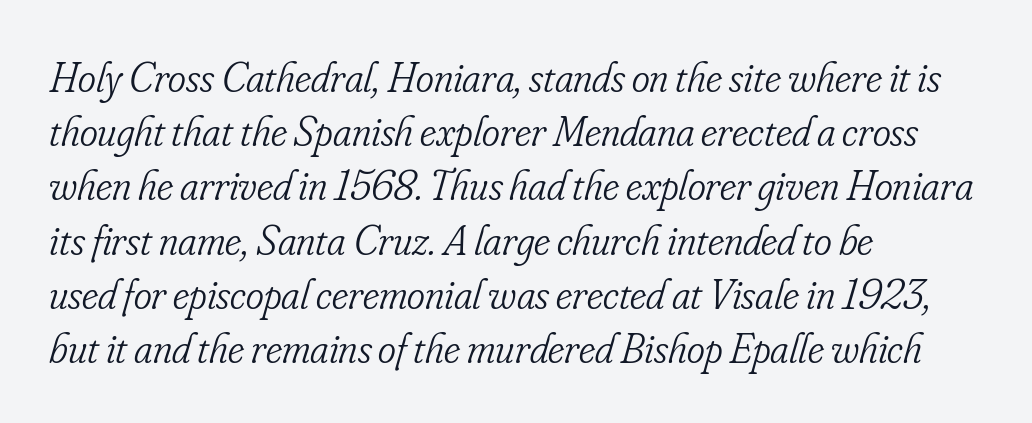
{"serif": "yes", "italic": "yes", "lean": "right", "slant_degrees": 16, "bold": "no", "weight": "light", "width": "condensed", "stroke_contrast": "low", "x_height": "small", "monospaced": "no", "underline": "no", "align": "left", "line_spacing": "normal", "line_spacing_ratio": 1.26, "letter_spacing": "normal", "letter_spacing_em": 0.0, "glyph_px": 43}
